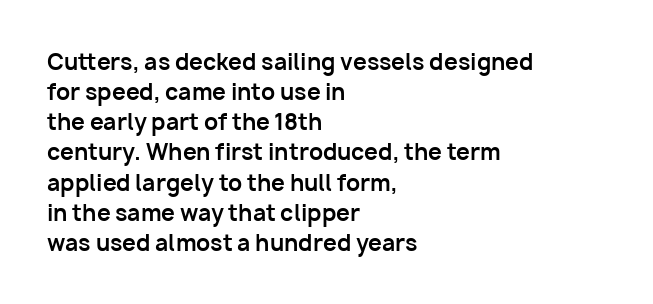
The image shows 22 px bold type, upright; set left-aligned, normal line spacing (1.37x), normal letter spacing, not underlined.
